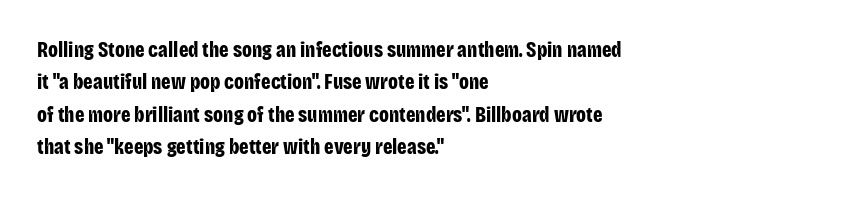
{"italic": "no", "bold": "yes", "underline": "no", "align": "left", "line_spacing": "normal", "line_spacing_ratio": 1.54, "letter_spacing": "normal", "letter_spacing_em": 0.0, "glyph_px": 21}
